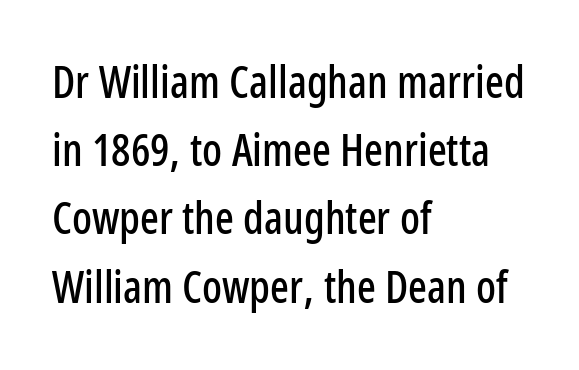
Check under the words: just untouched page. If you drew a line through each stem, it would be perfectly vertical. Teacher's note: observe the even left margin — that is flush-left alignment. Standard letterfit; no display-style spreading of the glyphs.
